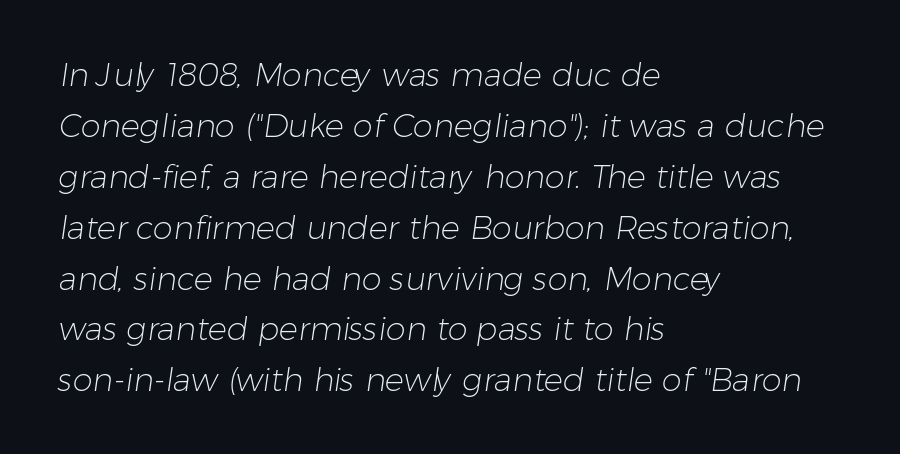
Q: Is the text bold? A: No.
Q: Is the typeface a serif or a sans-serif typeface? A: Sans-serif.
Q: Is the text underlined? A: No.
Q: How is the paragraph aligned? A: Left-aligned.
Q: Is the spacing between letters normal or unusually wide? A: Normal.
Q: Is the spacing between lines tight, normal or loose? A: Normal.
Q: Width (condensed, normal, or wide)? A: Normal.
Q: Stroke contrast? A: Low.
Q: x-height? A: Medium.
Q: Monospaced? A: No.
